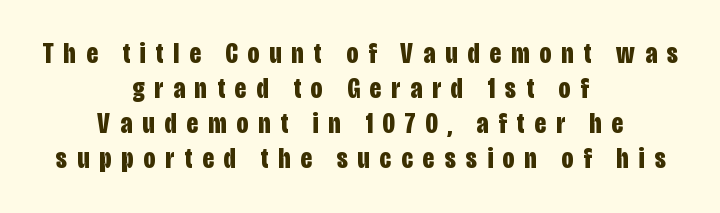
{"serif": "no", "italic": "no", "bold": "yes", "weight": "bold", "width": "condensed", "stroke_contrast": "low", "x_height": "large", "monospaced": "no", "underline": "no", "align": "center", "line_spacing_ratio": 1.21, "letter_spacing": "wide", "letter_spacing_em": 0.35, "glyph_px": 29}
